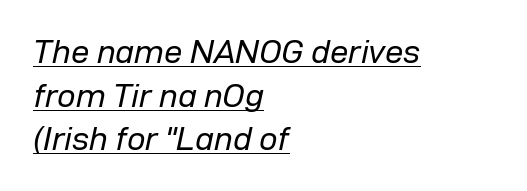
The image shows 33 px regular-weight type, italic (leaning right); set left-aligned, normal line spacing (1.32x), normal letter spacing, underlined; low stroke contrast and a medium x-height.
